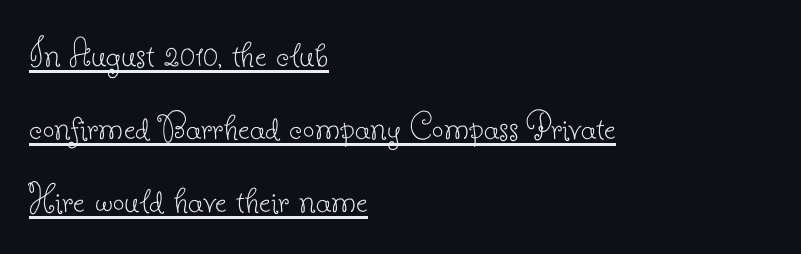
Unlike a clean sans, this face finishes its strokes with serifs. Each stroke keeps to a modest, everyday thickness or less. Caption: lettering with a line underneath. The lines are quadded left. Honestly, the letter spacing is just normal — you wouldn't notice it. Note the varied advance widths — an 'i' is clearly narrower than an 'm'.
